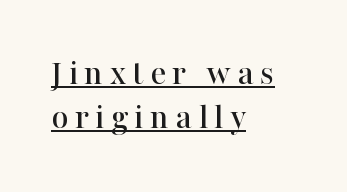
{"serif": "yes", "italic": "no", "width": "normal", "stroke_contrast": "high", "x_height": "medium", "monospaced": "no", "underline": "yes", "align": "left", "line_spacing_ratio": 1.19, "glyph_px": 37}
